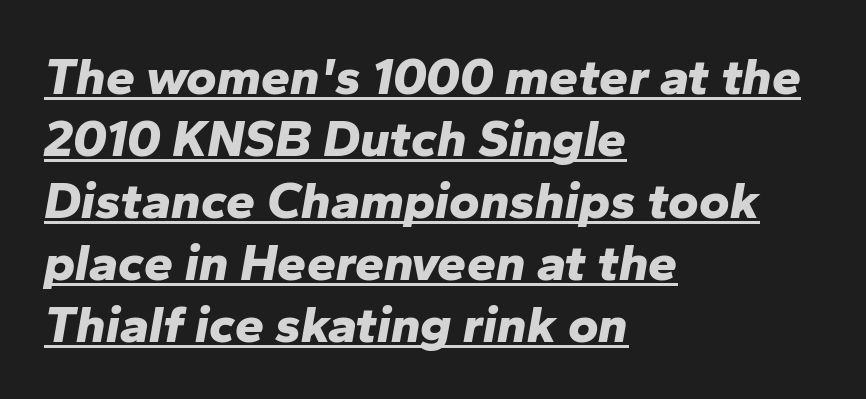
Q: Is the text bold? A: Yes.
Q: Is the text italic (slanted)? A: Yes, it leans right by about 10 degrees.
Q: Is the text underlined? A: Yes.
Q: How is the paragraph aligned? A: Left-aligned.
Q: Is the spacing between letters normal or unusually wide? A: Normal.
Q: Width (condensed, normal, or wide)? A: Normal.
Q: Stroke contrast? A: Low.
Q: x-height? A: Medium.
Q: Monospaced? A: No.
